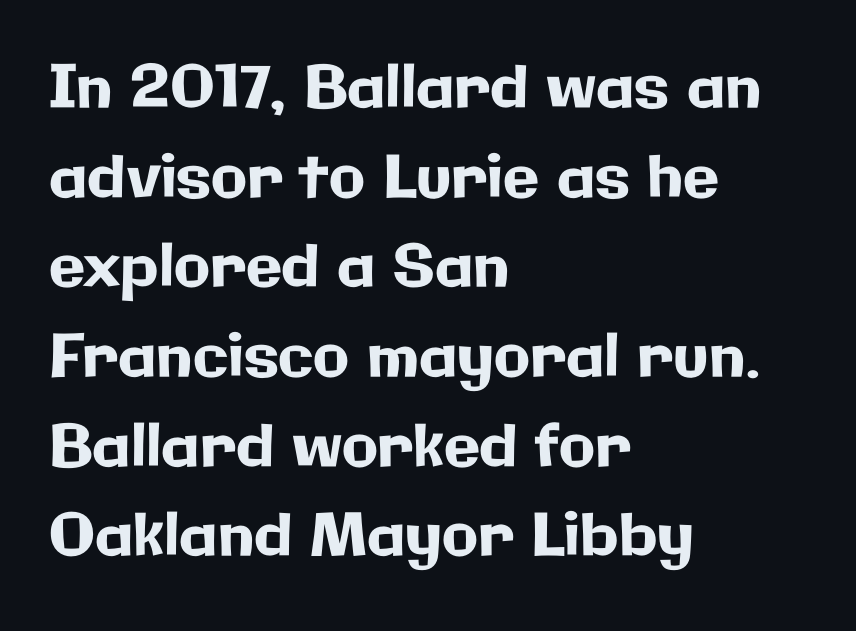
Q: Is the text italic (slanted)? A: No, it is upright.
Q: Is the typeface a serif or a sans-serif typeface? A: Sans-serif.
Q: Is the text underlined? A: No.
Q: How is the paragraph aligned? A: Left-aligned.
Q: Is the spacing between letters normal or unusually wide? A: Normal.
Q: Is the spacing between lines tight, normal or loose? A: Normal.
Q: Width (condensed, normal, or wide)? A: Normal.
Q: Stroke contrast? A: Low.
Q: x-height? A: Medium.
Q: Monospaced? A: No.
